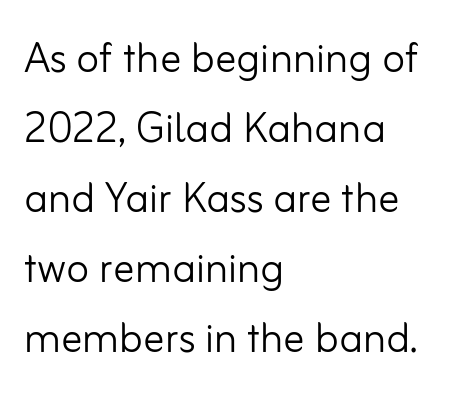
The image shows 53 px light sans-serif type, upright; set left-aligned, normal line spacing (1.32x), normal letter spacing, not underlined; low stroke contrast and a small x-height.
